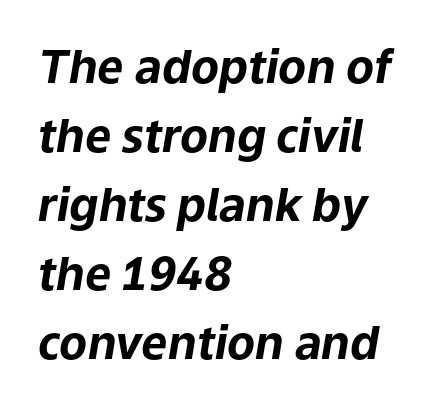
Q: Is the text bold? A: Yes.
Q: Is the text italic (slanted)? A: Yes, it leans right by about 9 degrees.
Q: Is the text underlined? A: No.
Q: How is the paragraph aligned? A: Left-aligned.
Q: Is the spacing between letters normal or unusually wide? A: Normal.
Q: Is the spacing between lines tight, normal or loose? A: Normal.
Q: Width (condensed, normal, or wide)? A: Normal.
Q: Stroke contrast? A: Low.
Q: x-height? A: Medium.
Q: Monospaced? A: No.
